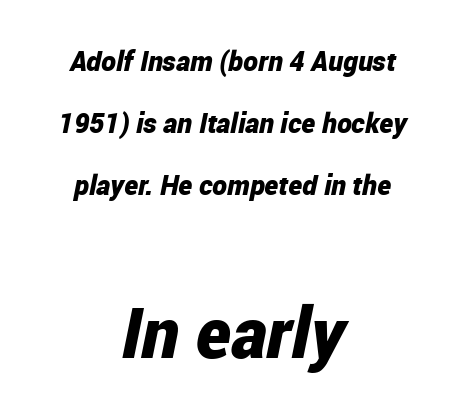
The image shows 71 px bold, condensed type, italic (leaning right); set centered, loose line spacing (2.21x), normal letter spacing, not underlined; the second (bottom) block is 2.54x larger; low stroke contrast and a medium x-height.
